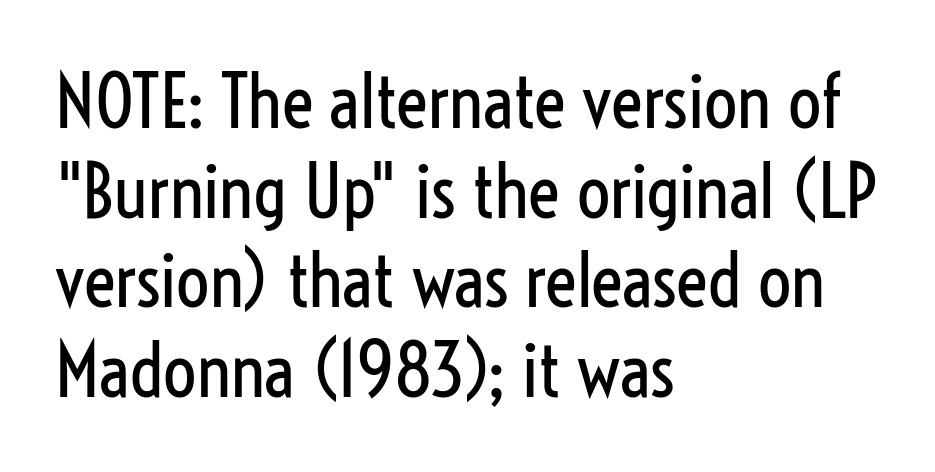
Q: Is the text bold? A: No.
Q: Is the text italic (slanted)? A: No, it is upright.
Q: Is the typeface a serif or a sans-serif typeface? A: Sans-serif.
Q: Is the text underlined? A: No.
Q: How is the paragraph aligned? A: Left-aligned.
Q: Is the spacing between letters normal or unusually wide? A: Normal.
Q: Width (condensed, normal, or wide)? A: Condensed.
Q: Stroke contrast? A: Low.
Q: x-height? A: Medium.
Q: Monospaced? A: No.
